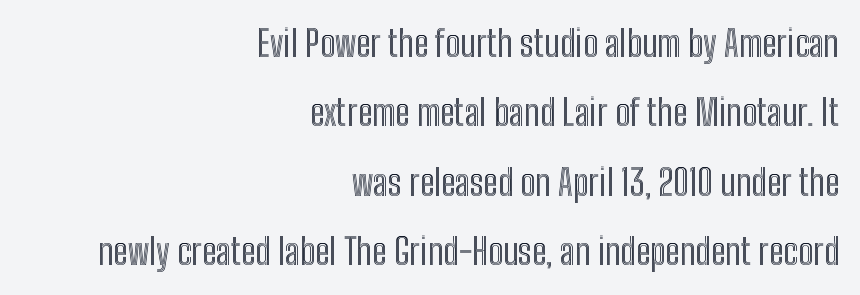
The image shows 36 px condensed type, upright; set right-aligned, loose line spacing (1.93x), normal letter spacing, not underlined; a medium x-height.
